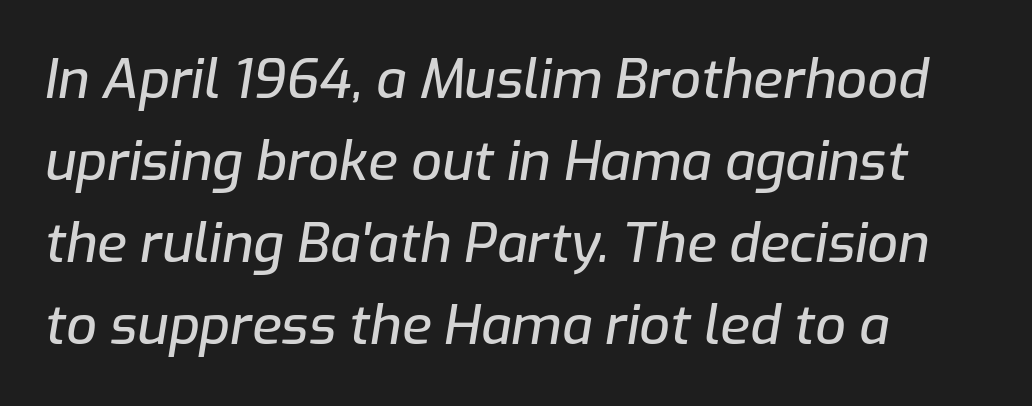
The image shows 54 px text type, italic (leaning right); set left-aligned, normal line spacing (1.52x), normal letter spacing, not underlined; low stroke contrast and a medium x-height.
